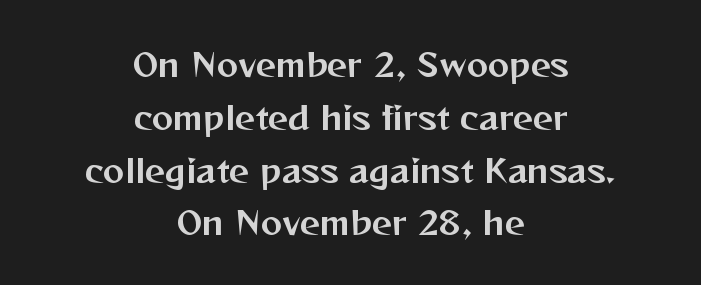
Q: Is the text italic (slanted)? A: No, it is upright.
Q: Is the typeface a serif or a sans-serif typeface? A: Sans-serif.
Q: Is the text underlined? A: No.
Q: How is the paragraph aligned? A: Centered.
Q: Is the spacing between letters normal or unusually wide? A: Normal.
Q: Is the spacing between lines tight, normal or loose? A: Normal.
Q: Width (condensed, normal, or wide)? A: Normal.
Q: Stroke contrast? A: Medium.
Q: x-height? A: Medium.
Q: Monospaced? A: No.
